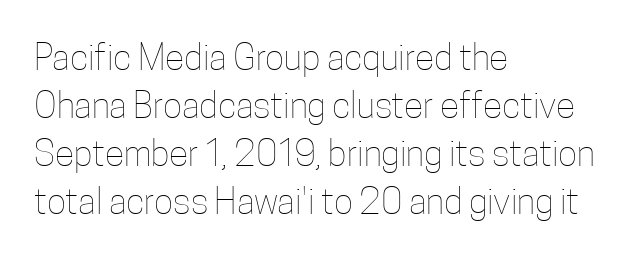
This is roman type, the default non-slanted kind. This sample is left-justified, so line endings fall wherever the words run out. Underlining? Definitely not there. Here the glyphs are tracked normally, forming tight word shapes. The leading is moderate, giving the passage an even texture. You could not count columns in this text — the font is proportionally spaced.
